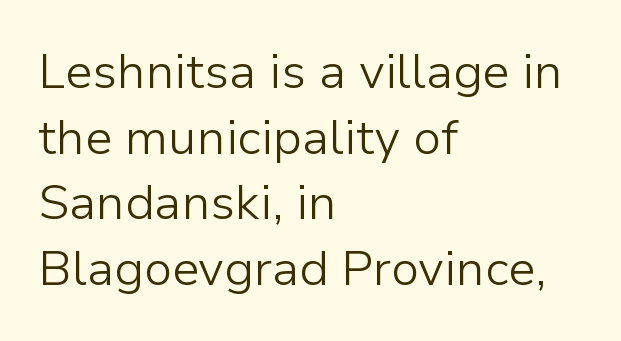
{"serif": "no", "italic": "no", "bold": "no", "weight": "light", "width": "normal", "stroke_contrast": "low", "x_height": "medium", "monospaced": "no", "underline": "no", "align": "left", "line_spacing": "normal", "line_spacing_ratio": 1.34, "letter_spacing": "normal", "letter_spacing_em": 0.0, "glyph_px": 49}
